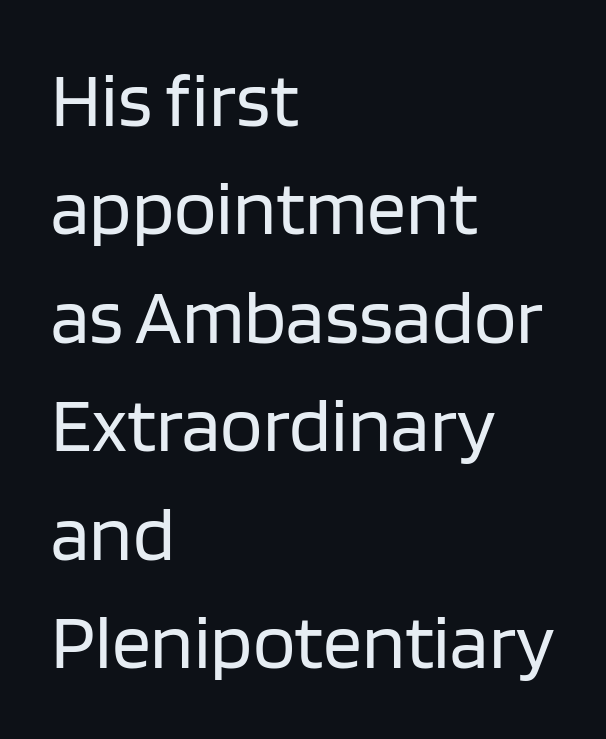
Q: Is the text bold? A: No.
Q: Is the text italic (slanted)? A: No, it is upright.
Q: Is the typeface a serif or a sans-serif typeface? A: Sans-serif.
Q: Is the text underlined? A: No.
Q: How is the paragraph aligned? A: Left-aligned.
Q: Is the spacing between letters normal or unusually wide? A: Normal.
Q: Is the spacing between lines tight, normal or loose? A: Normal.
Q: Width (condensed, normal, or wide)? A: Normal.
Q: Stroke contrast? A: Low.
Q: x-height? A: Large.
Q: Monospaced? A: No.
